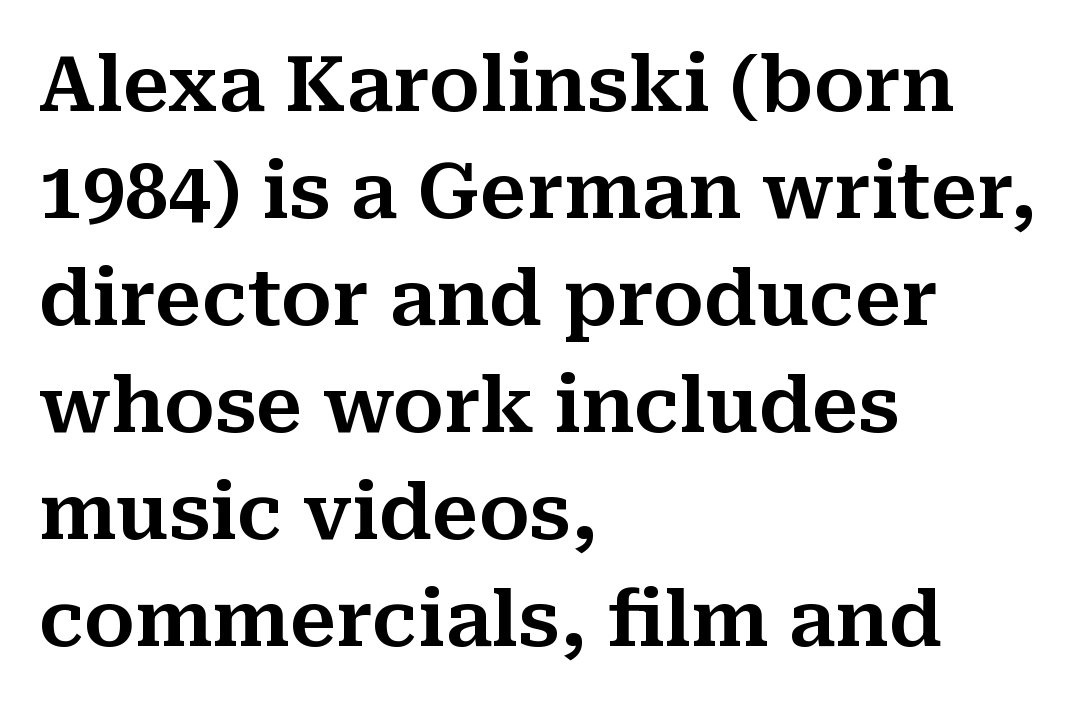
The image shows 77 px serif type, upright; set left-aligned, normal line spacing (1.39x), normal letter spacing, not underlined; medium stroke contrast and a medium x-height.
